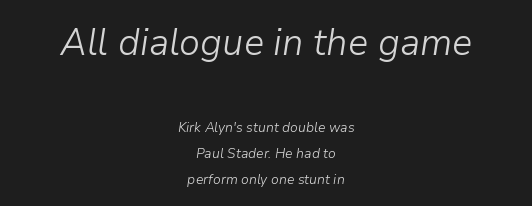
The image shows 38 px light type, italic (leaning right); set centered, line spacing 1.86x, normal letter spacing, not underlined; the first (top) block is 2.71x larger; low stroke contrast and a medium x-height.
